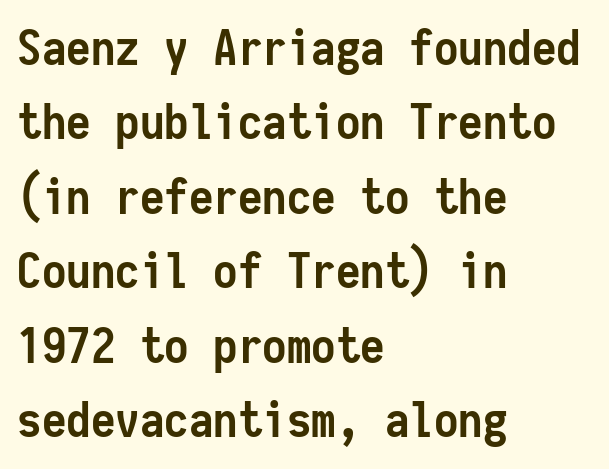
The image shows 49 px semibold, condensed sans-serif type, upright, monospaced; set left-aligned, normal line spacing (1.52x), normal letter spacing, not underlined; low stroke contrast and a medium x-height.
